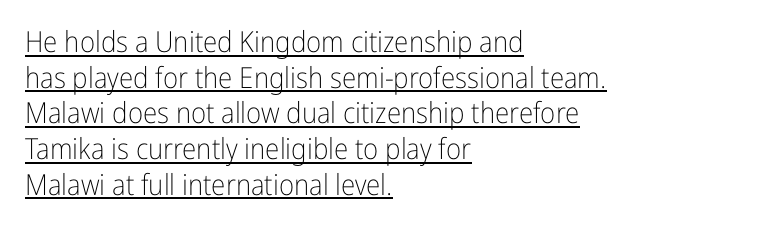
{"serif": "no", "italic": "no", "bold": "no", "weight": "light", "width": "condensed", "stroke_contrast": "low", "x_height": "medium", "monospaced": "no", "underline": "yes", "align": "left", "line_spacing_ratio": 1.23, "letter_spacing": "normal", "letter_spacing_em": 0.0, "glyph_px": 29}
